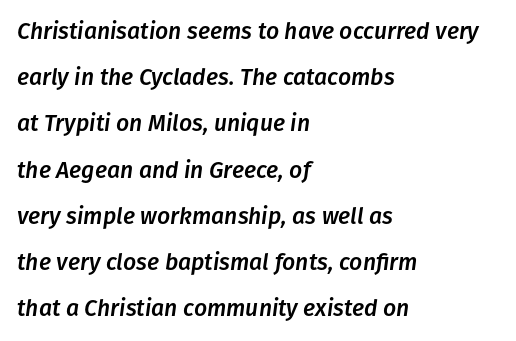
{"italic": "yes", "lean": "right", "slant_degrees": 8, "underline": "no", "align": "left", "line_spacing": "loose", "line_spacing_ratio": 2.01, "letter_spacing": "normal", "letter_spacing_em": 0.0, "glyph_px": 23}
